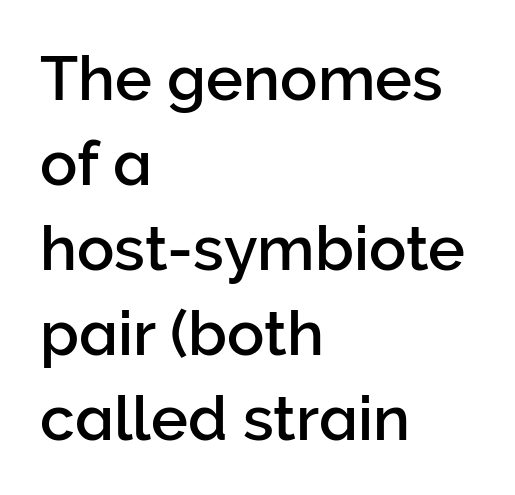
{"serif": "no", "italic": "no", "width": "normal", "stroke_contrast": "low", "x_height": "medium", "monospaced": "no", "underline": "no", "align": "left", "line_spacing": "normal", "line_spacing_ratio": 1.37, "letter_spacing": "normal", "letter_spacing_em": 0.0, "glyph_px": 62}
